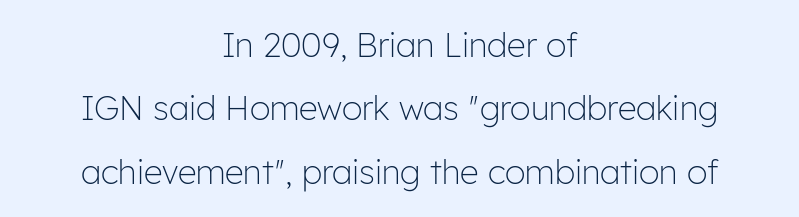
The image shows 33 px light sans-serif type, upright; set centered, loose line spacing (1.92x), normal letter spacing, not underlined; low stroke contrast and a medium x-height.
